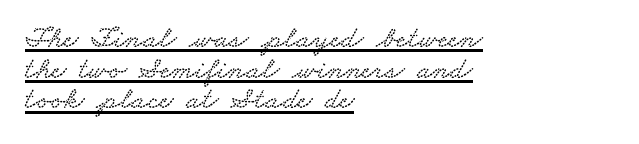
If you drew a ruler down the left edge, every line would touch it. The passage shown is underscored from start to finish. You could call the tracking neutral — neither tight nor loose. The rendering uses natural spacing where letterforms have individual widths. The rendering shows small feet on the letterforms — a serif design.
